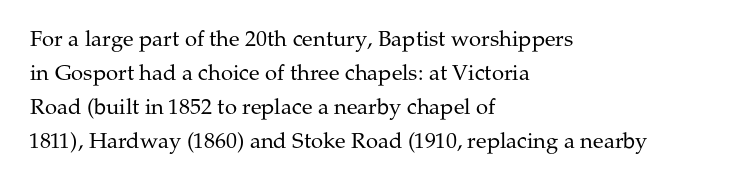
Caption: multi-line text, flush left, ragged right. Rendered with straight, roman letterforms. Beneath every word, the page is bare. Weight: not bold — regular or lighter. Nobody touched the tracking dial on this one. Vertically, the passage feels balanced, rows spaced as you'd expect.
